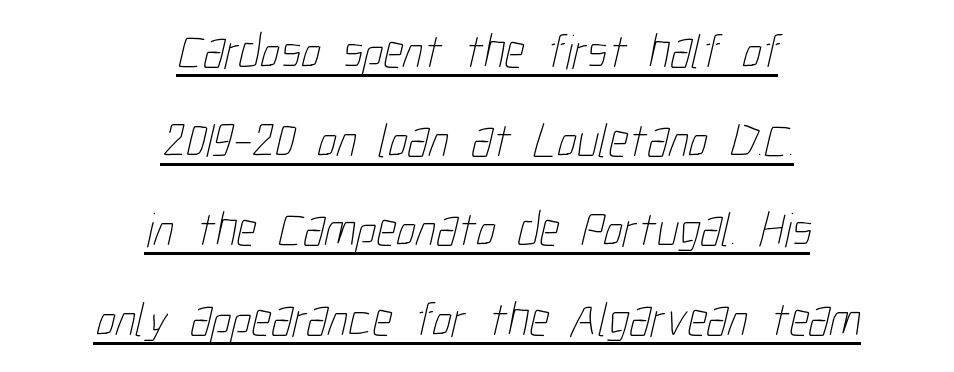
Q: Is the text bold? A: No.
Q: Is the text underlined? A: Yes.
Q: How is the paragraph aligned? A: Centered.
Q: Is the spacing between letters normal or unusually wide? A: Normal.
Q: Width (condensed, normal, or wide)? A: Condensed.
Q: Stroke contrast? A: Low.
Q: x-height? A: Medium.
Q: Monospaced? A: No.
